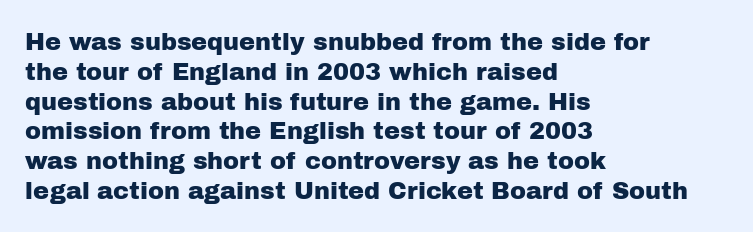
Q: Is the text italic (slanted)? A: No, it is upright.
Q: Is the text underlined? A: No.
Q: How is the paragraph aligned? A: Left-aligned.
Q: Is the spacing between letters normal or unusually wide? A: Normal.
